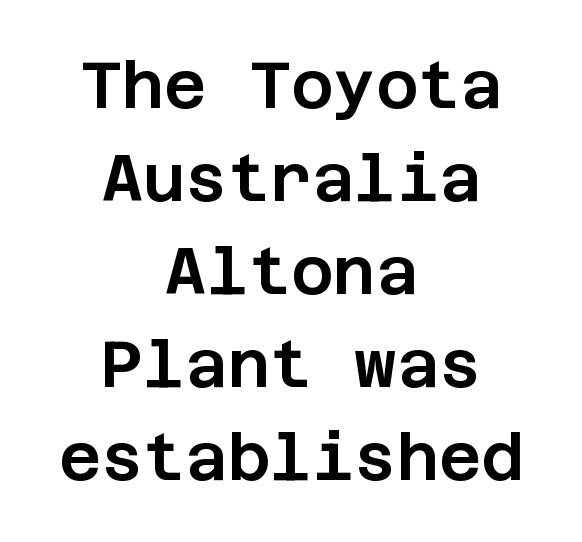
The image shows 65 px sans-serif type, upright; set centered, normal line spacing (1.43x), normal letter spacing, not underlined; low stroke contrast and a large x-height.
